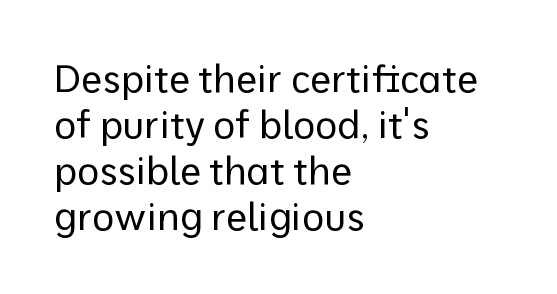
The image shows 38 px regular-weight sans-serif type, upright; set left-aligned, line spacing 1.21x, normal letter spacing, not underlined; low stroke contrast and a medium x-height.
